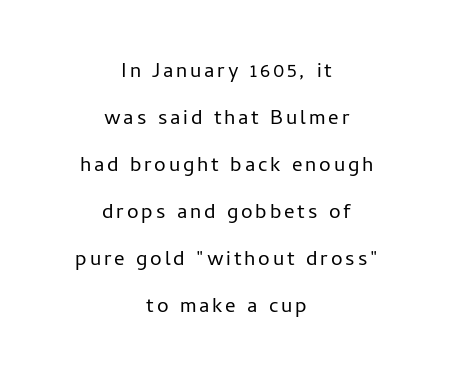
{"italic": "no", "bold": "no", "underline": "no", "align": "center", "line_spacing_ratio": 1.81, "glyph_px": 26}
